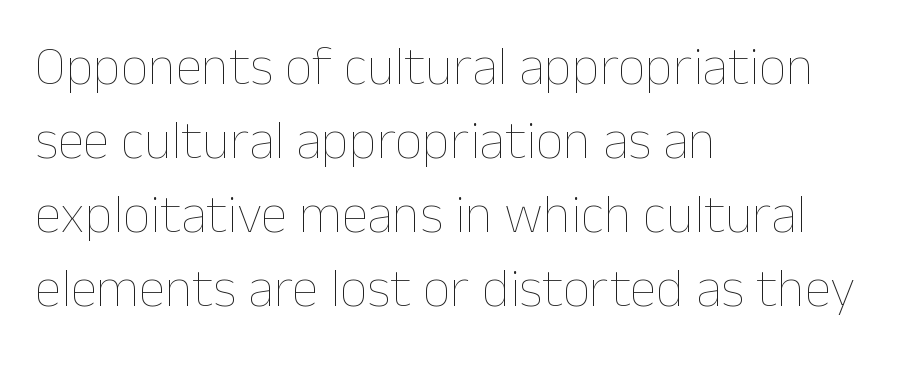
Q: Is the text bold? A: No.
Q: Is the text italic (slanted)? A: No, it is upright.
Q: Is the text underlined? A: No.
Q: How is the paragraph aligned? A: Left-aligned.
Q: Is the spacing between letters normal or unusually wide? A: Normal.
Q: Is the spacing between lines tight, normal or loose? A: Normal.
Q: Width (condensed, normal, or wide)? A: Normal.
Q: Stroke contrast? A: Low.
Q: x-height? A: Medium.
Q: Monospaced? A: No.
